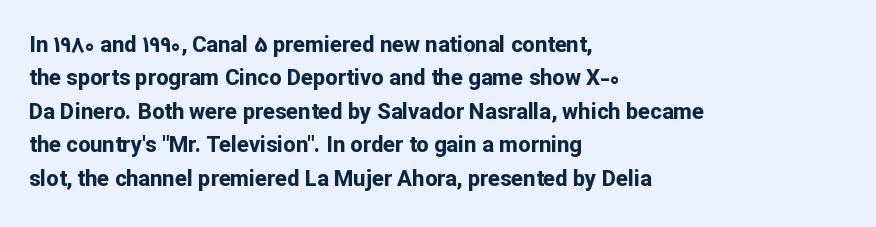
The strip under each line holds only bare page. Between one letter and the next there's only the usual sliver of space. Is there any slant? The stems are plumb. Plenty of ink on the page — the face is bold. Leading matches the norm, producing a regular column.
